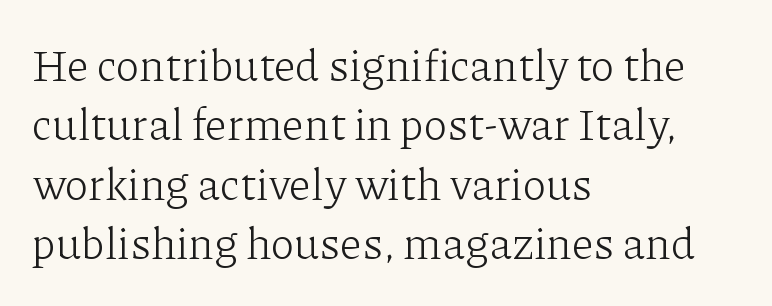
You can tell from the footed stems that serif type was used. Visually the block forms a straight wall on the left and a jagged coastline on the right. The lettering stays uniformly vertical, giving the passage a roman look. One glance says typical: line gaps are just what's usual. No extra tracking has been applied to these lines. Note the varied advance widths — an 'i' is clearly narrower than an 'm'.
